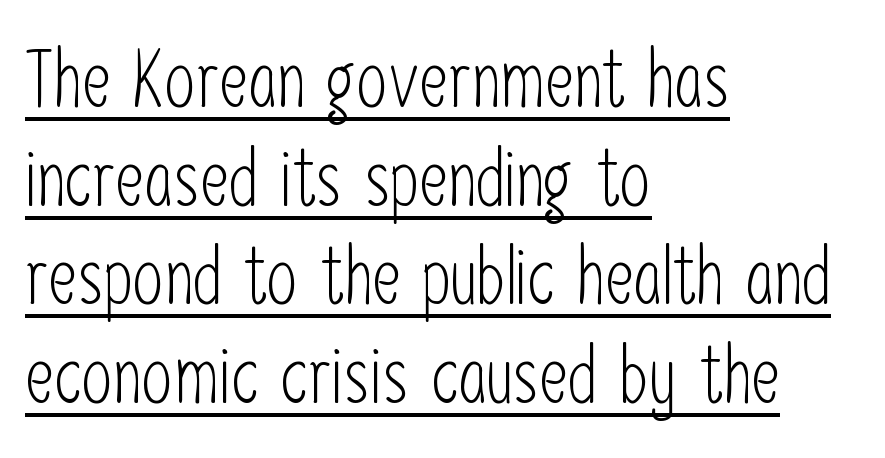
{"serif": "no", "italic": "no", "bold": "no", "weight": "light", "width": "condensed", "stroke_contrast": "low", "x_height": "medium", "monospaced": "no", "underline": "yes", "align": "left", "line_spacing": "normal", "line_spacing_ratio": 1.25, "letter_spacing": "normal", "letter_spacing_em": 0.0, "glyph_px": 79}
